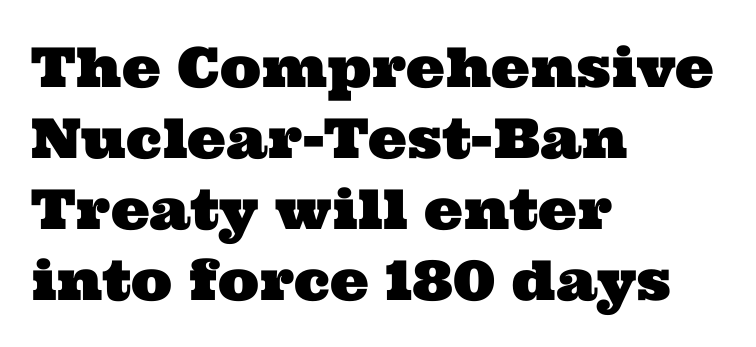
{"serif": "yes", "width": "wide", "stroke_contrast": "medium", "x_height": "medium", "monospaced": "no", "underline": "no", "align": "left", "line_spacing": "normal", "line_spacing_ratio": 1.29, "letter_spacing": "normal", "letter_spacing_em": 0.0, "glyph_px": 55}
